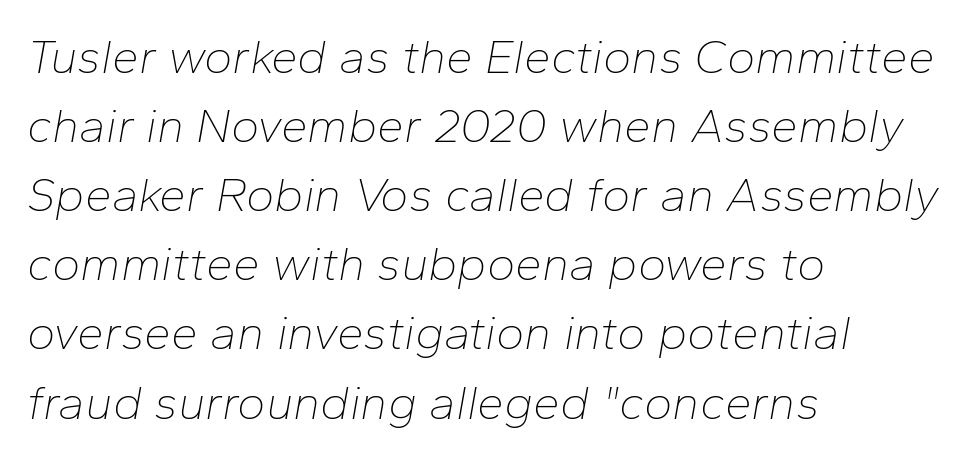
Q: Is the text bold? A: No.
Q: Is the text italic (slanted)? A: Yes, it leans right by about 10 degrees.
Q: Is the text underlined? A: No.
Q: How is the paragraph aligned? A: Left-aligned.
Q: Is the spacing between letters normal or unusually wide? A: Normal.
Q: Is the spacing between lines tight, normal or loose? A: Normal.
Q: Width (condensed, normal, or wide)? A: Normal.
Q: Stroke contrast? A: Low.
Q: x-height? A: Medium.
Q: Monospaced? A: No.
